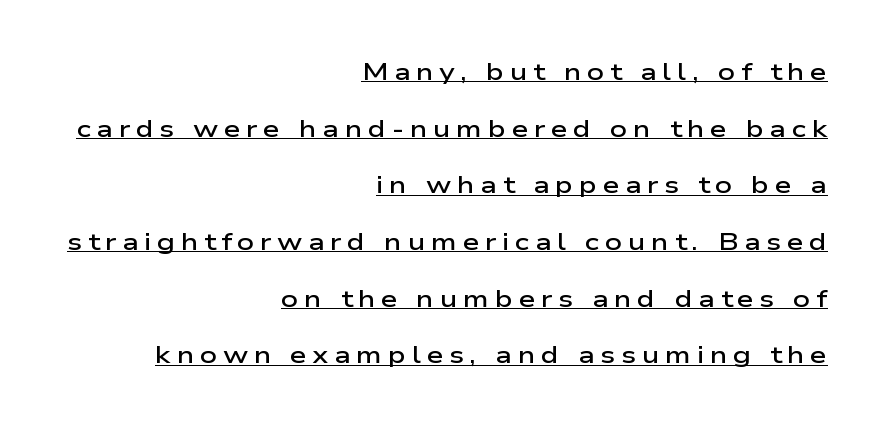
Q: Is the text bold? A: Semi-bold.
Q: Is the text italic (slanted)? A: No, it is upright.
Q: Is the text underlined? A: Yes.
Q: How is the paragraph aligned? A: Right-aligned.
Q: Is the spacing between letters normal or unusually wide? A: Unusually wide.
Q: Is the spacing between lines tight, normal or loose? A: Loose.
